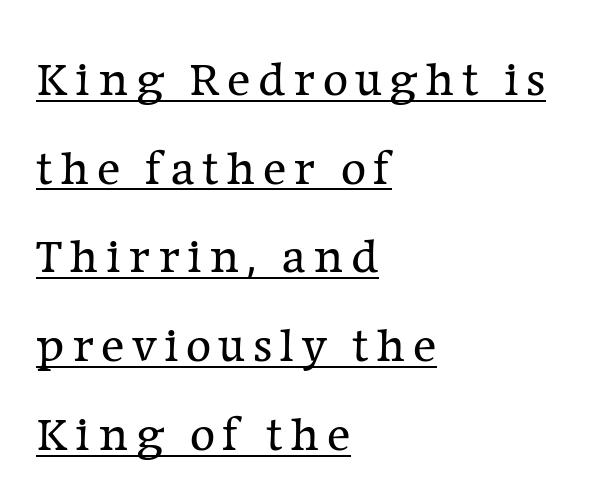
{"serif": "yes", "italic": "no", "bold": "no", "weight": "regular", "width": "normal", "stroke_contrast": "low", "x_height": "medium", "monospaced": "no", "underline": "yes", "align": "left", "line_spacing_ratio": 1.81, "glyph_px": 49}
